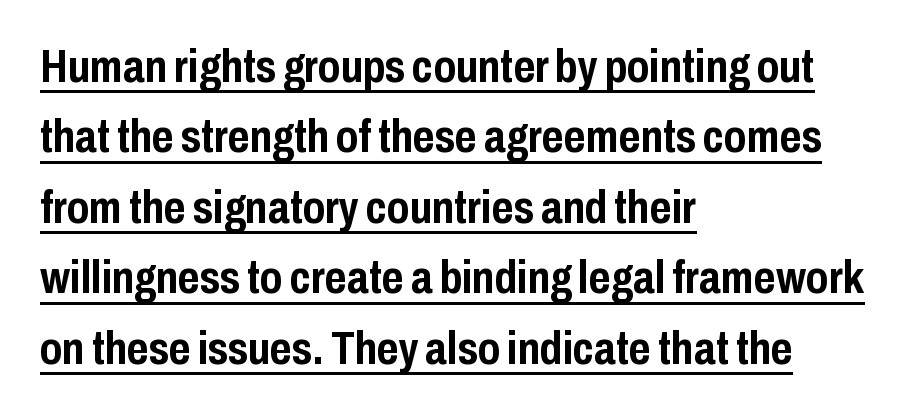
{"serif": "no", "italic": "no", "bold": "yes", "weight": "semibold", "width": "condensed", "stroke_contrast": "low", "x_height": "medium", "monospaced": "no", "underline": "yes", "align": "left", "line_spacing": "normal", "line_spacing_ratio": 1.5, "letter_spacing": "normal", "letter_spacing_em": 0.0, "glyph_px": 47}
